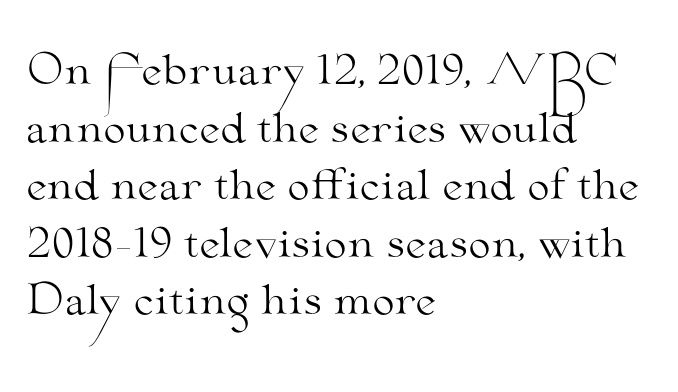
Leading matches the norm, producing a regular column. Words float on clear page, feet unadorned. These lines keep a tight, regular rhythm from letter to letter. Letterform terminals end in serifs throughout the passage.
